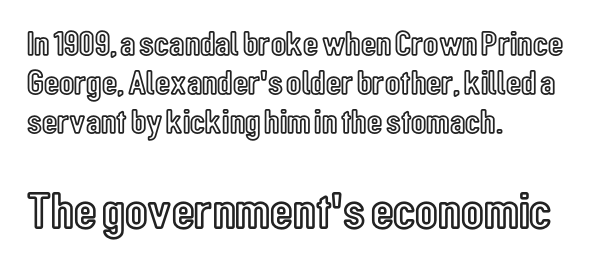
When letters stand straight like this, we call the style roman or upright. Each letter keeps its own natural width here, so spacing adapts to shape. Caption: standard tracking, unaltered. The passage shown is not underscored anywhere. Line beginnings align vertically; line endings do not. Vertical spacing — tight.
